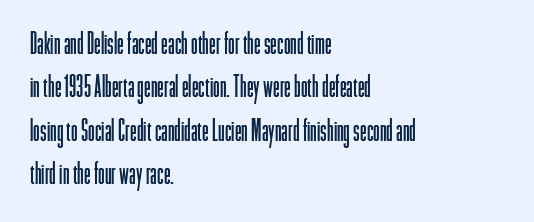
{"serif": "no", "italic": "no", "bold": "no", "weight": "light", "width": "condensed", "stroke_contrast": "low", "x_height": "medium", "monospaced": "no", "underline": "no", "align": "left", "line_spacing": "normal", "line_spacing_ratio": 1.45, "letter_spacing": "normal", "letter_spacing_em": 0.0, "glyph_px": 30}
